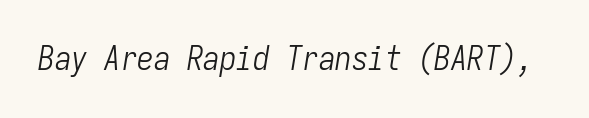
Q: Is the text bold? A: No.
Q: Is the text italic (slanted)? A: Yes, it leans right by about 9 degrees.
Q: Is the text underlined? A: No.
Q: Is the spacing between letters normal or unusually wide? A: Normal.
Q: Width (condensed, normal, or wide)? A: Condensed.
Q: Stroke contrast? A: Low.
Q: x-height? A: Medium.
Q: Monospaced? A: Yes.
